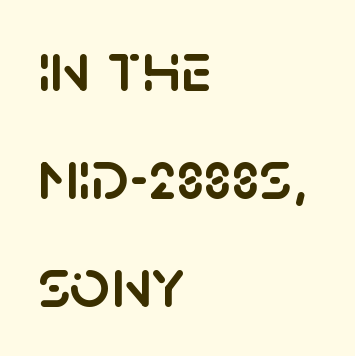
Does the copy run flush right? No — it runs flush left. How are the letters spaced? Ordinarily, with no added tracking. Reading down the column, the eye jumps a familiar distance to each next line. Posture: straight, roman, zero tilt. The zone under the glyphs is completely vacant.
